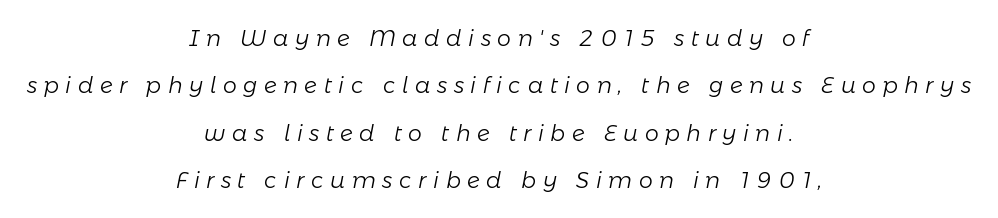
{"italic": "yes", "lean": "right", "slant_degrees": 11, "bold": "no", "underline": "no", "align": "center", "line_spacing": "loose", "line_spacing_ratio": 2.15, "letter_spacing": "wide", "letter_spacing_em": 0.3, "glyph_px": 22}
